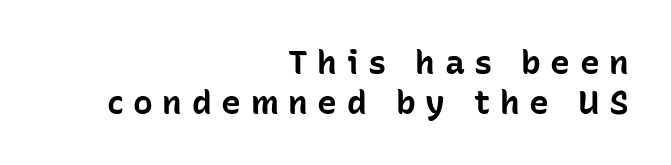
The image shows 33 px bold sans-serif type, upright; set right-aligned, line spacing 1.2x, unusually wide letter spacing (+0.29 em), not underlined; low stroke contrast and a medium x-height.
